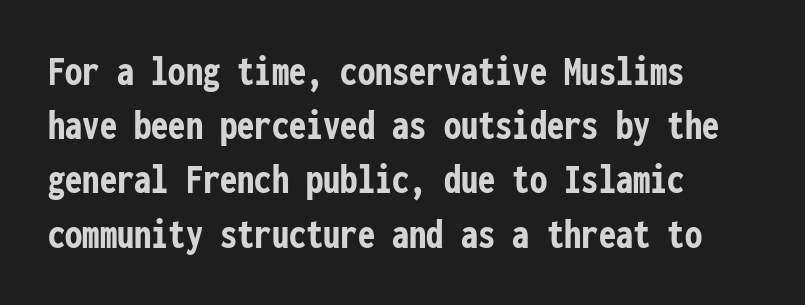
Q: Is the text bold? A: Yes.
Q: Is the text italic (slanted)? A: No, it is upright.
Q: Is the typeface a serif or a sans-serif typeface? A: Sans-serif.
Q: Is the text underlined? A: No.
Q: How is the paragraph aligned? A: Left-aligned.
Q: Is the spacing between letters normal or unusually wide? A: Normal.
Q: Is the spacing between lines tight, normal or loose? A: Normal.
Q: Width (condensed, normal, or wide)? A: Condensed.
Q: Stroke contrast? A: Low.
Q: x-height? A: Medium.
Q: Monospaced? A: Yes.
